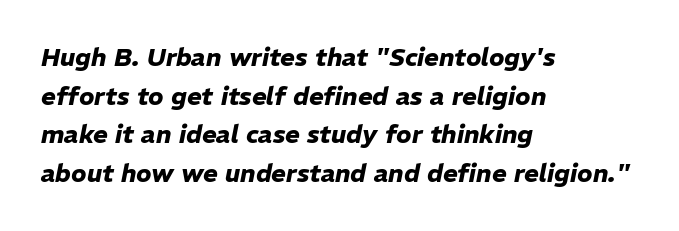
Glyph-to-glyph distance matches everyday printed text. Notice how the passage keeps a crisp vertical edge on the left only. The typography opts for an oblique posture over an upright one. What weight is shown? A full bold with thick strokes.
